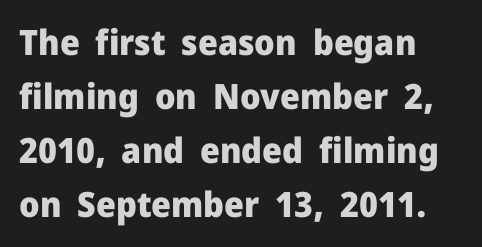
The image shows 35 px heavy sans-serif type, upright; set left-aligned, normal line spacing (1.54x), normal letter spacing, not underlined; low stroke contrast and a medium x-height.
